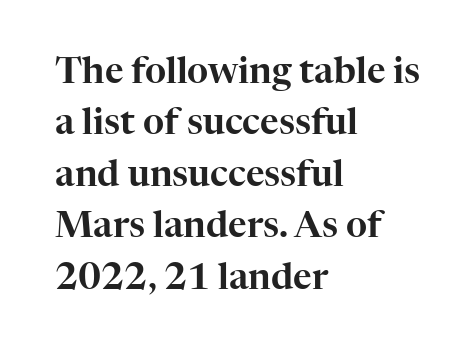
Q: Is the text italic (slanted)? A: No, it is upright.
Q: Is the typeface a serif or a sans-serif typeface? A: Serif.
Q: Is the text underlined? A: No.
Q: How is the paragraph aligned? A: Left-aligned.
Q: Is the spacing between letters normal or unusually wide? A: Normal.
Q: Is the spacing between lines tight, normal or loose? A: Normal.
Q: Width (condensed, normal, or wide)? A: Normal.
Q: Stroke contrast? A: High.
Q: x-height? A: Medium.
Q: Monospaced? A: No.
